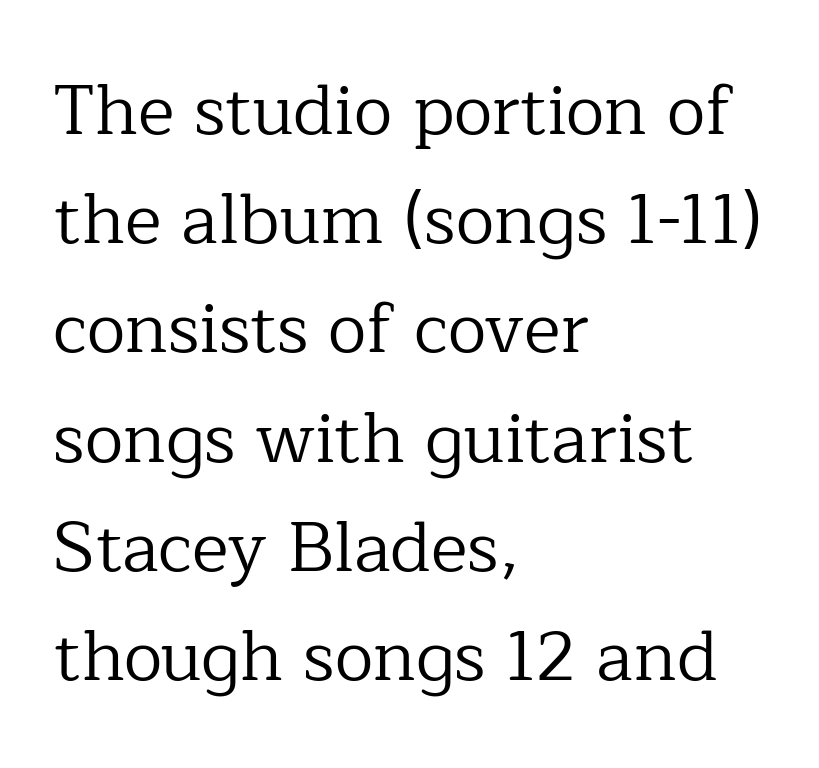
Rendered with straight, roman letterforms. Each line starts at the same left margin while the right side varies. Default kerning and tracking; the words read as compact shapes. The leading is moderate, giving the passage an even texture.
